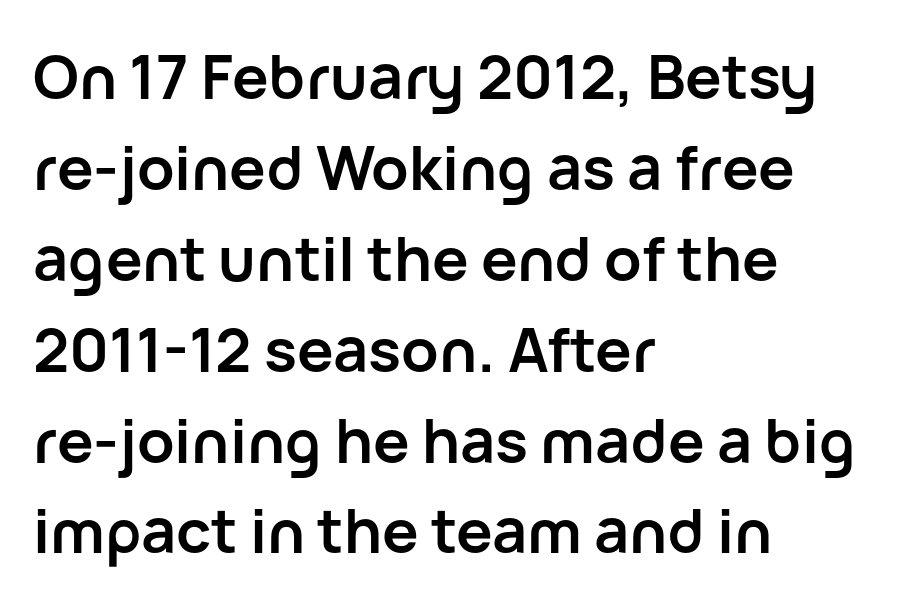
The image shows 61 px semibold sans-serif type, upright; set left-aligned, normal line spacing (1.49x), normal letter spacing, not underlined; low stroke contrast and a medium x-height.
